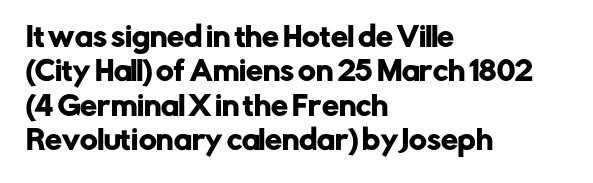
Do the letters lean? They stand straight. Lines of text with bare space underneath. The passage shown stacks its lines at a standard gap. Casual observation: everything's shoved over to the left.
